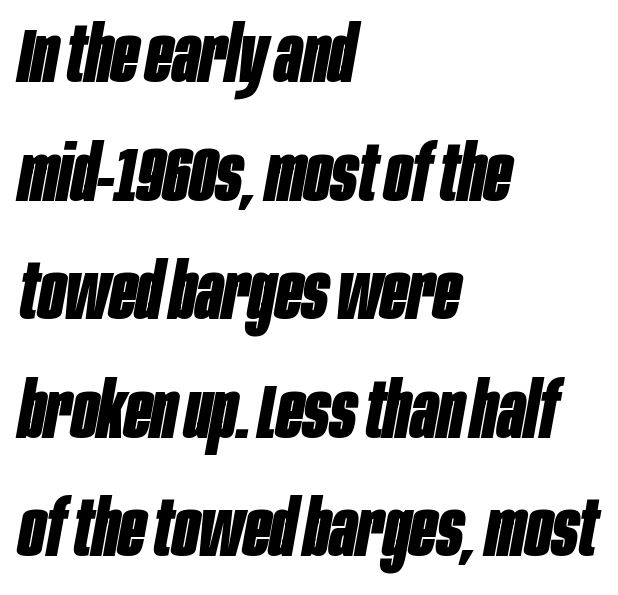
{"italic": "yes", "lean": "right", "slant_degrees": 10, "bold": "yes", "weight": "bold", "width": "condensed", "stroke_contrast": "low", "x_height": "large", "monospaced": "no", "underline": "no", "align": "left", "line_spacing": "normal", "line_spacing_ratio": 1.52, "letter_spacing": "normal", "letter_spacing_em": 0.0, "glyph_px": 78}
